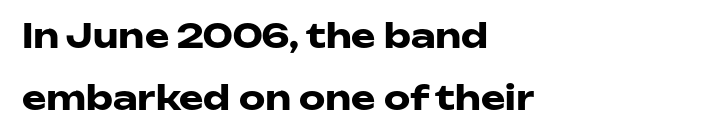
{"serif": "no", "italic": "no", "bold": "yes", "weight": "heavy", "width": "wide", "stroke_contrast": "low", "x_height": "medium", "monospaced": "no", "underline": "no", "align": "left", "line_spacing_ratio": 1.88, "letter_spacing": "normal", "letter_spacing_em": 0.0, "glyph_px": 33}
